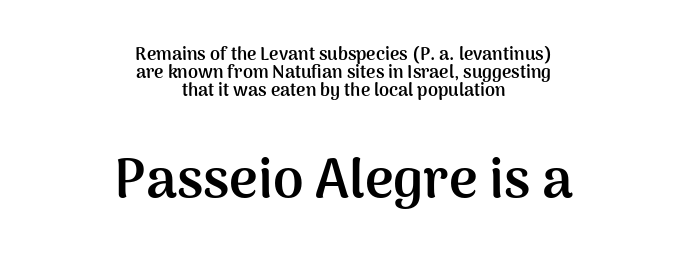
{"serif": "no", "italic": "no", "bold": "yes", "weight": "semibold", "width": "normal", "stroke_contrast": "medium", "x_height": "medium", "monospaced": "no", "underline": "no", "align": "center", "line_spacing": "tight", "line_spacing_ratio": 0.99, "letter_spacing": "normal", "letter_spacing_em": 0.0, "larger_block": "second", "size_ratio": 3.06, "glyph_px": 55}
